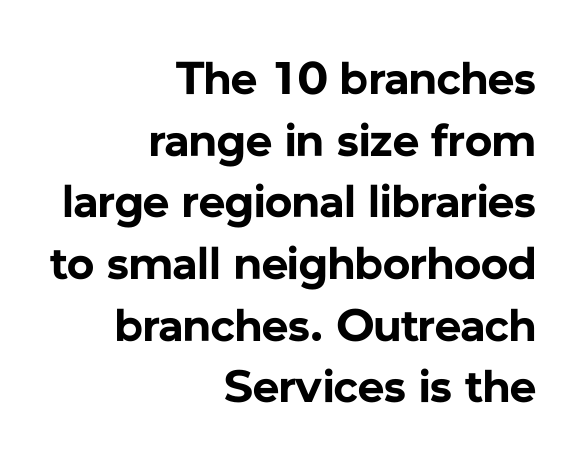
Q: Is the text bold? A: Yes.
Q: Is the text italic (slanted)? A: No, it is upright.
Q: Is the typeface a serif or a sans-serif typeface? A: Sans-serif.
Q: Is the text underlined? A: No.
Q: How is the paragraph aligned? A: Right-aligned.
Q: Is the spacing between letters normal or unusually wide? A: Normal.
Q: Is the spacing between lines tight, normal or loose? A: Normal.
Q: Width (condensed, normal, or wide)? A: Normal.
Q: Stroke contrast? A: Low.
Q: x-height? A: Medium.
Q: Monospaced? A: No.
